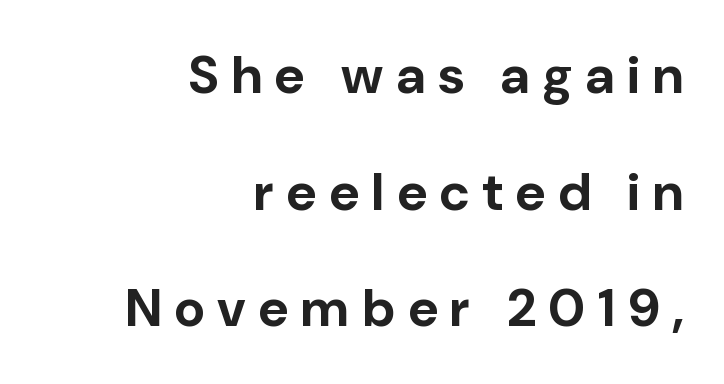
Q: Is the text bold? A: Yes.
Q: Is the text italic (slanted)? A: No, it is upright.
Q: Is the typeface a serif or a sans-serif typeface? A: Sans-serif.
Q: Is the text underlined? A: No.
Q: How is the paragraph aligned? A: Right-aligned.
Q: Is the spacing between letters normal or unusually wide? A: Unusually wide.
Q: Is the spacing between lines tight, normal or loose? A: Loose.
Q: Width (condensed, normal, or wide)? A: Normal.
Q: Stroke contrast? A: Low.
Q: x-height? A: Medium.
Q: Monospaced? A: No.
